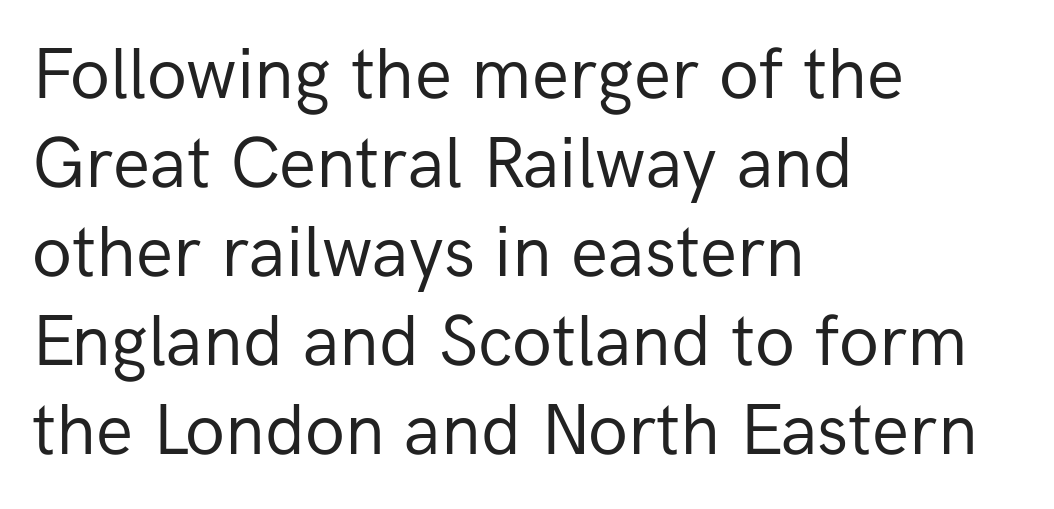
{"serif": "no", "italic": "no", "bold": "no", "weight": "regular", "width": "normal", "stroke_contrast": "low", "x_height": "medium", "monospaced": "no", "underline": "no", "align": "left", "line_spacing_ratio": 1.22, "letter_spacing": "normal", "letter_spacing_em": 0.0, "glyph_px": 73}
